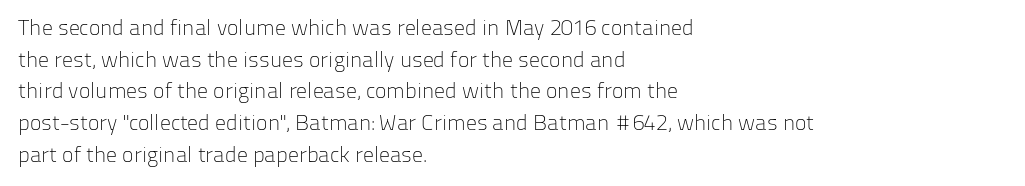
The image shows 22 px text type, upright; set left-aligned, normal line spacing (1.44x), normal letter spacing, not underlined.
